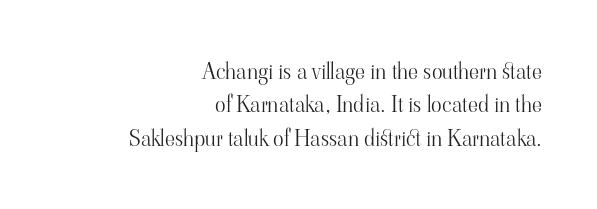
{"italic": "no", "bold": "no", "underline": "no", "align": "right", "line_spacing": "normal", "line_spacing_ratio": 1.52, "letter_spacing": "normal", "letter_spacing_em": 0.0, "glyph_px": 22}
